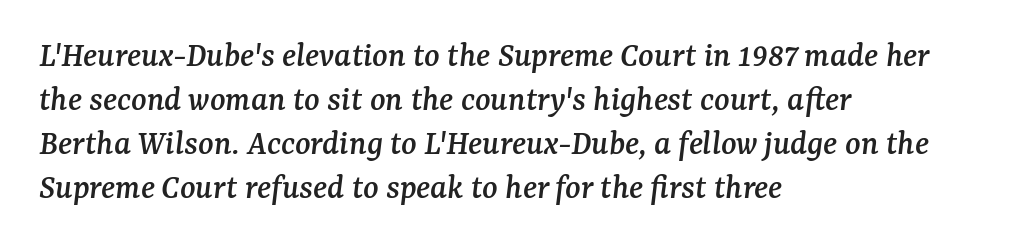
Q: Is the text italic (slanted)? A: Yes, it leans right by about 7 degrees.
Q: Is the typeface a serif or a sans-serif typeface? A: Serif.
Q: Is the text underlined? A: No.
Q: How is the paragraph aligned? A: Left-aligned.
Q: Is the spacing between letters normal or unusually wide? A: Normal.
Q: Width (condensed, normal, or wide)? A: Normal.
Q: Stroke contrast? A: Medium.
Q: x-height? A: Medium.
Q: Monospaced? A: No.
